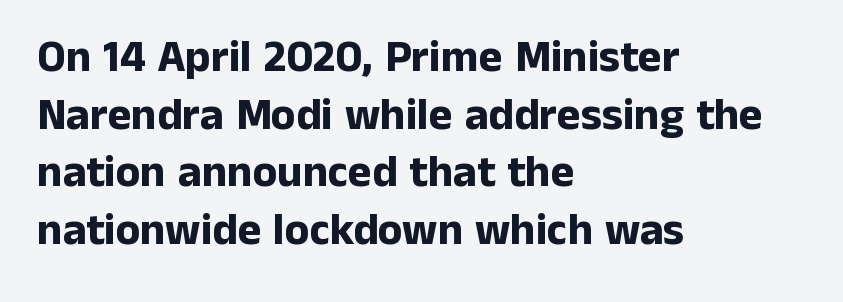
Line spacing here is normal. The glyphs are unaccompanied by any horizontal stroke below them. Is the letter spacing exaggerated? No — it looks like the ordinary default. The compositor pushed each line to the left boundary.
